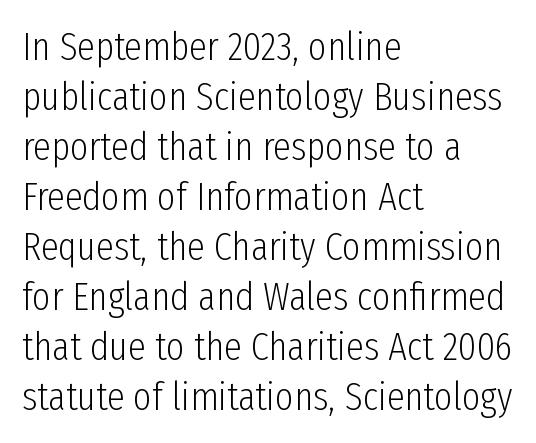
Q: Is the text bold? A: No.
Q: Is the text italic (slanted)? A: No, it is upright.
Q: Is the typeface a serif or a sans-serif typeface? A: Sans-serif.
Q: Is the text underlined? A: No.
Q: How is the paragraph aligned? A: Left-aligned.
Q: Is the spacing between letters normal or unusually wide? A: Normal.
Q: Is the spacing between lines tight, normal or loose? A: Normal.
Q: Width (condensed, normal, or wide)? A: Condensed.
Q: Stroke contrast? A: Low.
Q: x-height? A: Medium.
Q: Monospaced? A: No.
